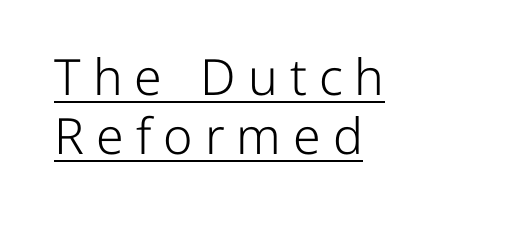
The image shows 50 px light sans-serif type, upright; set left-aligned, line spacing 1.19x, unusually wide letter spacing (+0.24 em), underlined; low stroke contrast and a medium x-height.
